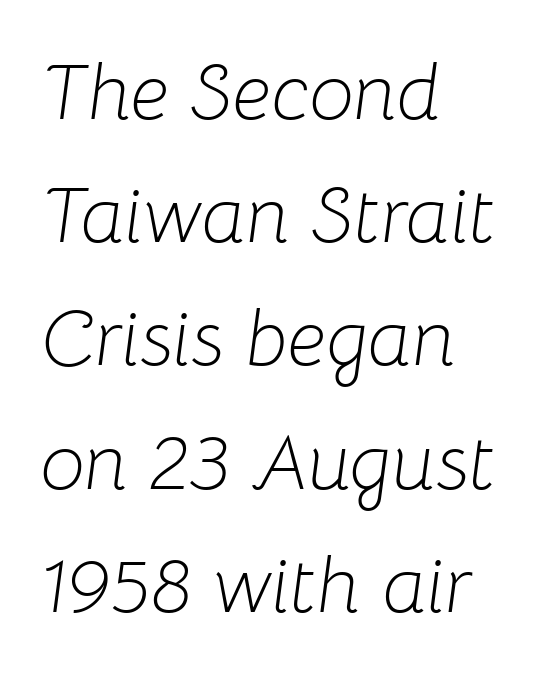
Q: Is the text bold? A: No.
Q: Is the text italic (slanted)? A: Yes, it leans right by about 8 degrees.
Q: Is the text underlined? A: No.
Q: How is the paragraph aligned? A: Left-aligned.
Q: Is the spacing between letters normal or unusually wide? A: Normal.
Q: Is the spacing between lines tight, normal or loose? A: Normal.
Q: Width (condensed, normal, or wide)? A: Normal.
Q: Stroke contrast? A: Low.
Q: x-height? A: Medium.
Q: Monospaced? A: No.
